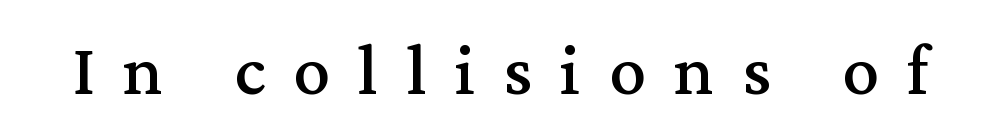
Check under the words: just untouched page. Regarding serifs, this sample has them. Each letter keeps its own natural width here, so spacing adapts to shape. This is the regular roman posture of the typeface.
